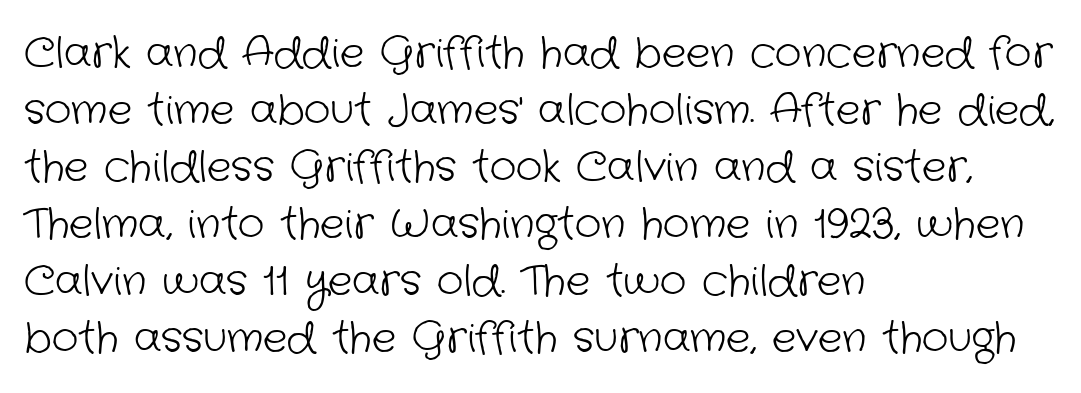
Q: Is the text bold? A: No.
Q: Is the typeface a serif or a sans-serif typeface? A: Sans-serif.
Q: Is the text underlined? A: No.
Q: How is the paragraph aligned? A: Left-aligned.
Q: Is the spacing between letters normal or unusually wide? A: Normal.
Q: Is the spacing between lines tight, normal or loose? A: Normal.
Q: Width (condensed, normal, or wide)? A: Normal.
Q: Stroke contrast? A: Low.
Q: x-height? A: Medium.
Q: Monospaced? A: No.
